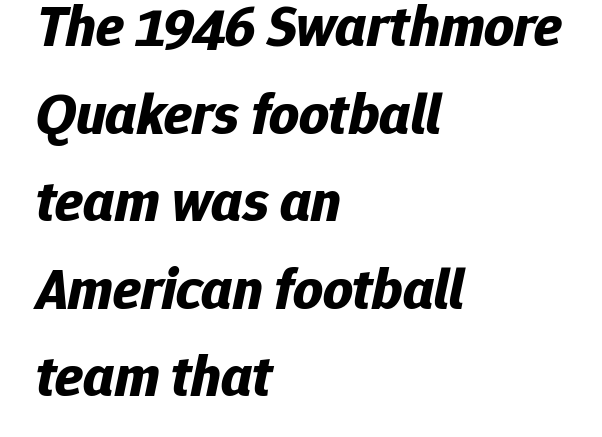
Q: Is the text bold? A: Yes.
Q: Is the text italic (slanted)? A: Yes, it leans right by about 12 degrees.
Q: Is the text underlined? A: No.
Q: How is the paragraph aligned? A: Left-aligned.
Q: Is the spacing between letters normal or unusually wide? A: Normal.
Q: Is the spacing between lines tight, normal or loose? A: Normal.
Q: Width (condensed, normal, or wide)? A: Normal.
Q: Stroke contrast? A: Low.
Q: x-height? A: Medium.
Q: Monospaced? A: No.
